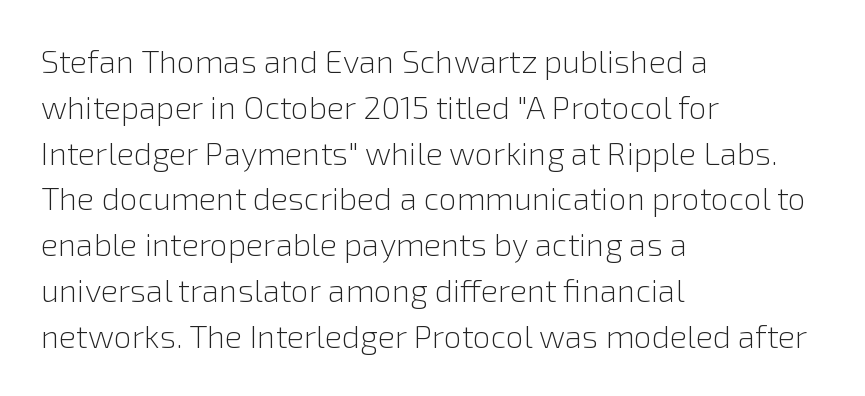
{"serif": "no", "italic": "no", "bold": "no", "weight": "light", "width": "normal", "x_height": "medium", "monospaced": "no", "underline": "no", "align": "left", "line_spacing": "normal", "line_spacing_ratio": 1.43, "letter_spacing": "normal", "letter_spacing_em": 0.0, "glyph_px": 32}
